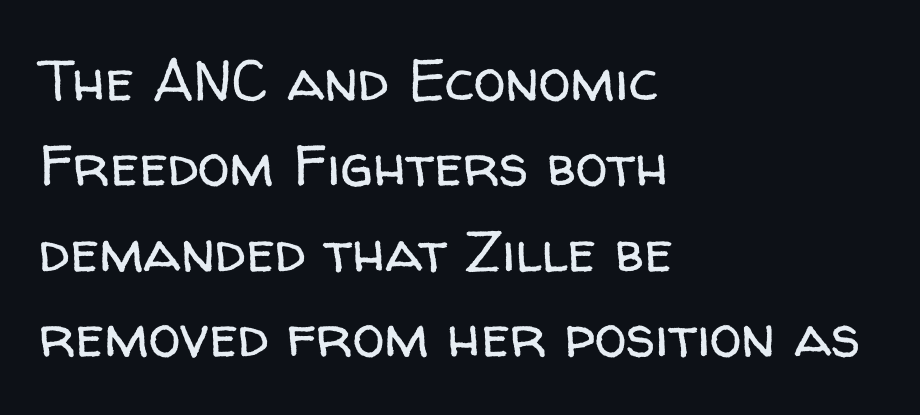
The image shows 58 px regular-weight sans-serif type, upright; set left-aligned, normal line spacing (1.47x), normal letter spacing, not underlined; low stroke contrast and a medium x-height.
